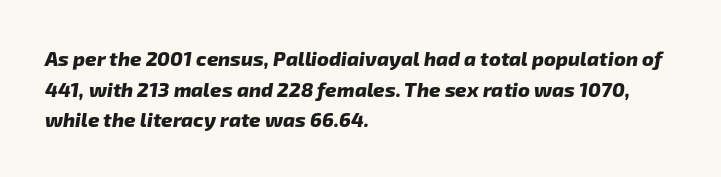
Notice how descenders clear the ascenders below comfortably — that's standard leading. Look at the tracking — it's just the regular setting, nothing added. A clean baseline with only descenders dipping below it. Leftover space on each line is placed entirely after the last word. Look at the stroke-to-counter ratio: heavy, a bold.
